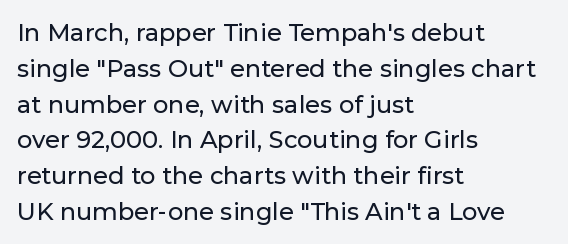
The image shows 24 px text type, upright; set left-aligned, normal line spacing (1.49x), normal letter spacing, not underlined.
